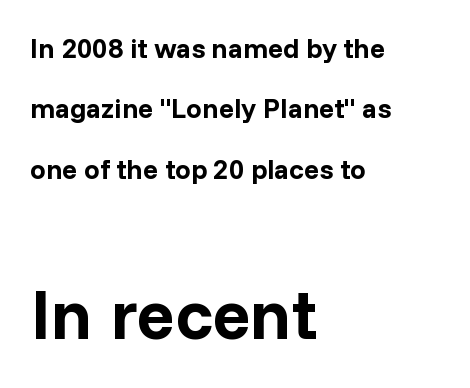
{"serif": "no", "italic": "no", "bold": "yes", "weight": "bold", "width": "normal", "stroke_contrast": "low", "x_height": "medium", "monospaced": "no", "underline": "no", "align": "left", "line_spacing": "loose", "line_spacing_ratio": 2.16, "letter_spacing": "normal", "letter_spacing_em": 0.0, "larger_block": "second", "size_ratio": 2.54, "glyph_px": 71}
